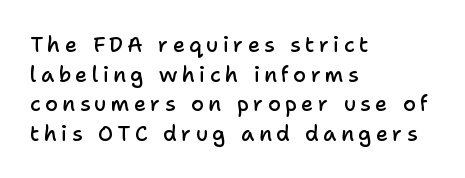
The letters are spread apart with noticeably loose tracking. Slightly chunky letters — semibold, I'd say, not full bold. Line spacing here is normal. Posture: vertical. The space directly below the letters is spotless. These lines are set flush left with a ragged right edge.
